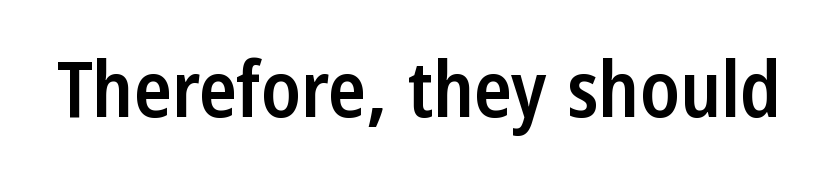
{"serif": "no", "italic": "no", "bold": "semi", "weight": "semibold", "width": "condensed", "stroke_contrast": "low", "x_height": "medium", "monospaced": "no", "underline": "no", "letter_spacing": "normal", "letter_spacing_em": 0.0, "glyph_px": 78}
